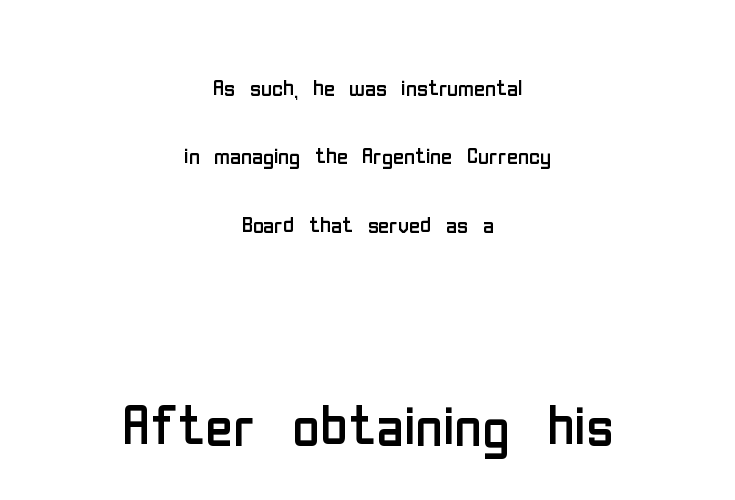
The image shows 76 px regular-weight, condensed sans-serif type, upright; set centered, loose line spacing (2.28x), normal letter spacing, not underlined; the second (bottom) block is 2.53x larger; low stroke contrast and a medium x-height.
